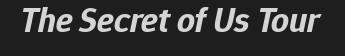
Q: Is the text bold? A: Yes.
Q: Is the text italic (slanted)? A: Yes, it leans right by about 12 degrees.
Q: Is the text underlined? A: No.
Q: Is the spacing between letters normal or unusually wide? A: Normal.
Q: Width (condensed, normal, or wide)? A: Normal.
Q: Stroke contrast? A: Low.
Q: x-height? A: Medium.
Q: Monospaced? A: No.
